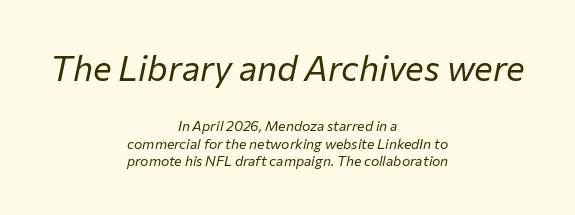
The specimen omits any rule beneath the text block's lines. The gaps between neighbouring characters are ordinary and unremarkable. The font is comparable to plain body text, perhaps lighter. The lines in this sample share a center point and differ in where they start and stop.
